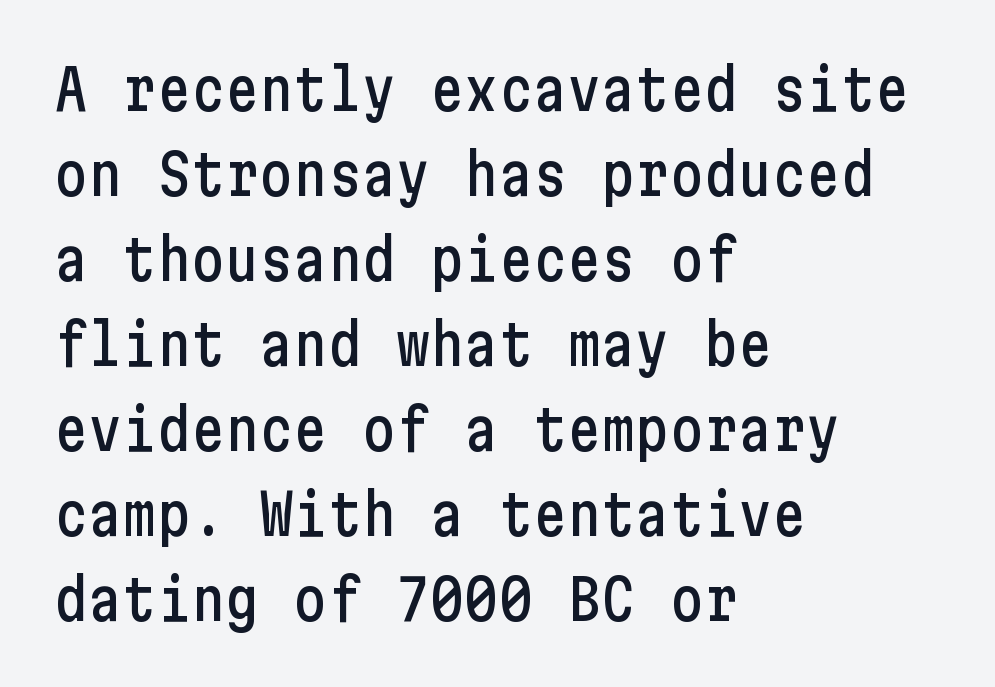
The image shows 57 px condensed sans-serif type, upright; set left-aligned, normal line spacing (1.49x), normal letter spacing, not underlined; low stroke contrast and a medium x-height.
